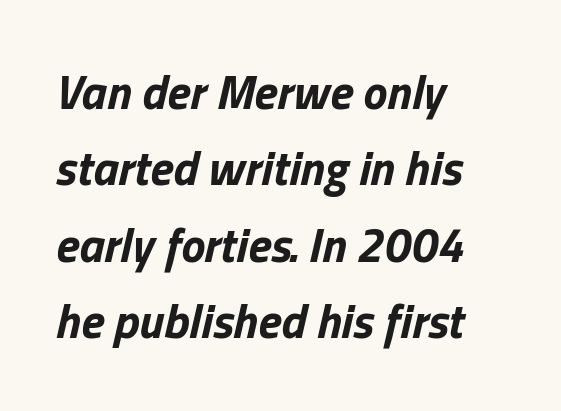
The image shows 48 px bold type, italic (leaning right); set left-aligned, normal line spacing (1.59x), normal letter spacing, not underlined; low stroke contrast and a medium x-height.
